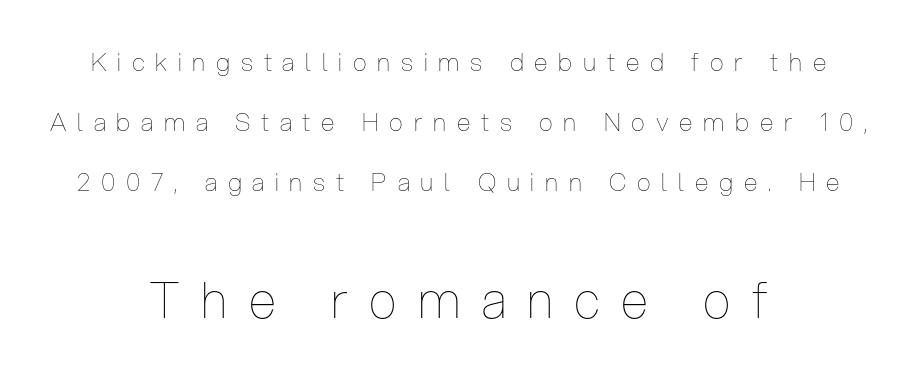
Visually, the bottom section dominates because its glyphs are scaled up. You could not count columns in this text — the font is proportionally spaced. The horizontal fit of the characters is loose and conspicuously gappy. Notice how the passage keeps no hard edge, just a central spine. Is the type heavy? It reads as light-to-regular instead. The letters stand upright; this is a roman face.
